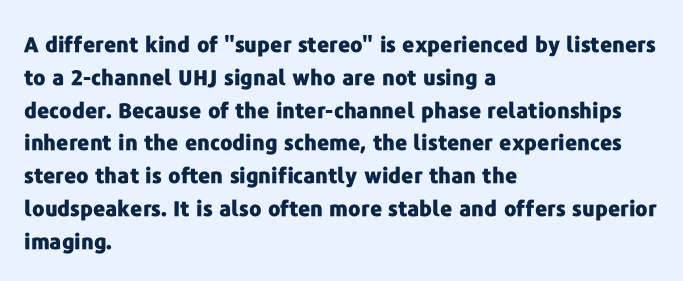
The image shows 21 px bold type, upright; set left-aligned, normal line spacing (1.56x), normal letter spacing, not underlined.
